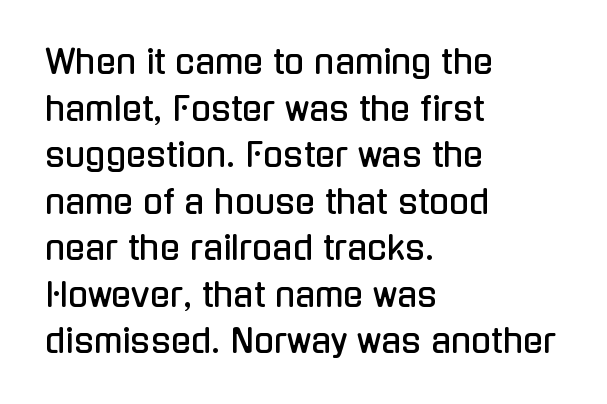
{"serif": "no", "italic": "no", "width": "condensed", "stroke_contrast": "low", "x_height": "medium", "monospaced": "no", "underline": "no", "align": "left", "line_spacing": "normal", "line_spacing_ratio": 1.41, "letter_spacing": "normal", "letter_spacing_em": 0.0, "glyph_px": 33}
